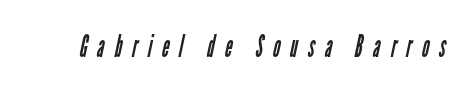
{"serif": "no", "bold": "no", "weight": "regular", "width": "condensed", "stroke_contrast": "low", "x_height": "medium", "monospaced": "no", "underline": "no", "letter_spacing": "wide", "letter_spacing_em": 0.33, "glyph_px": 31}
